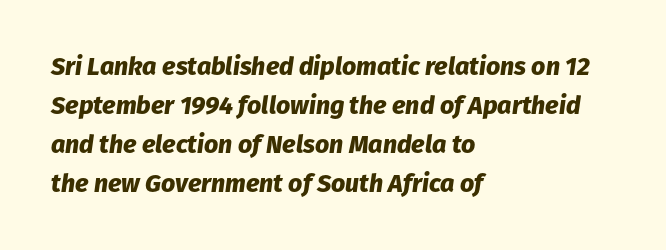
The image shows 25 px bold type, italic (leaning right); set left-aligned, normal line spacing (1.56x), normal letter spacing, not underlined.
